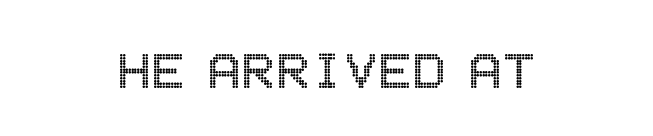
{"italic": "no", "width": "condensed", "x_height": "large", "underline": "no", "letter_spacing": "normal", "letter_spacing_em": 0.0, "glyph_px": 63}
